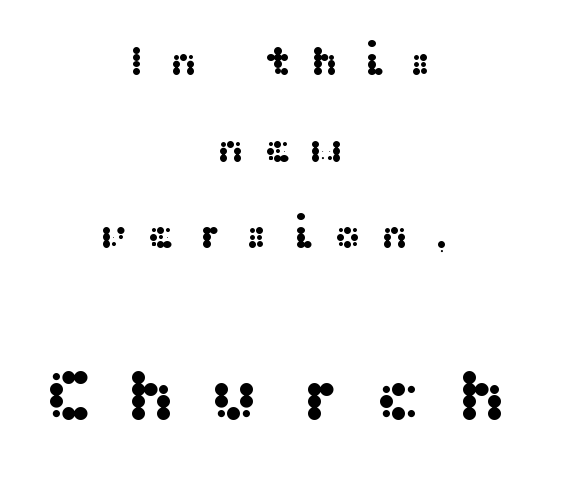
The image shows 74 px wide sans-serif type, upright; set centered, loose line spacing (2.06x), unusually wide letter spacing (+0.45 em), not underlined; the second (bottom) block is 1.76x larger; medium stroke contrast and a medium x-height.
